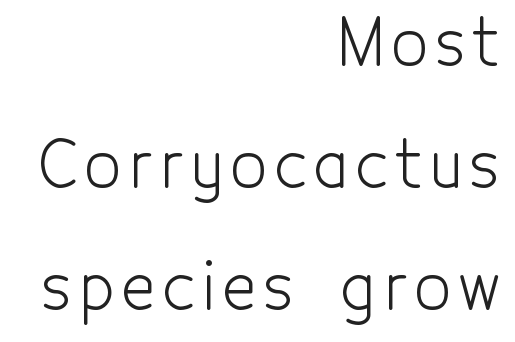
The image shows 64 px light, condensed sans-serif type, upright; set right-aligned, loose line spacing (1.91x), not underlined; a medium x-height.
